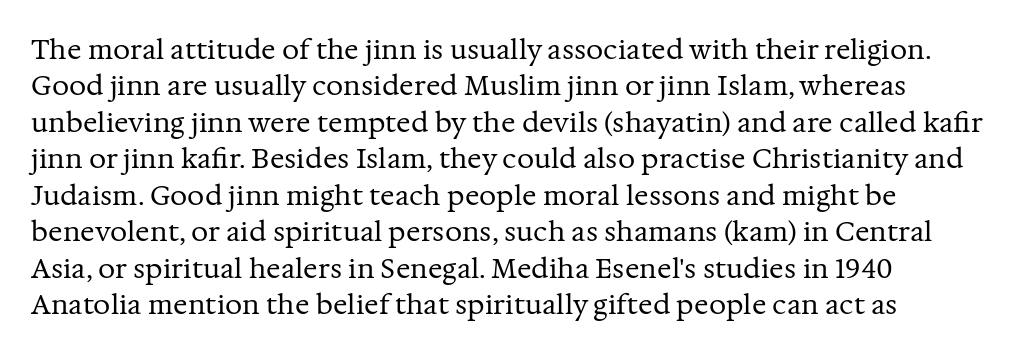
Q: Is the text bold? A: No.
Q: Is the text italic (slanted)? A: No, it is upright.
Q: Is the text underlined? A: No.
Q: How is the paragraph aligned? A: Left-aligned.
Q: Is the spacing between letters normal or unusually wide? A: Normal.
Q: Is the spacing between lines tight, normal or loose? A: Normal.
